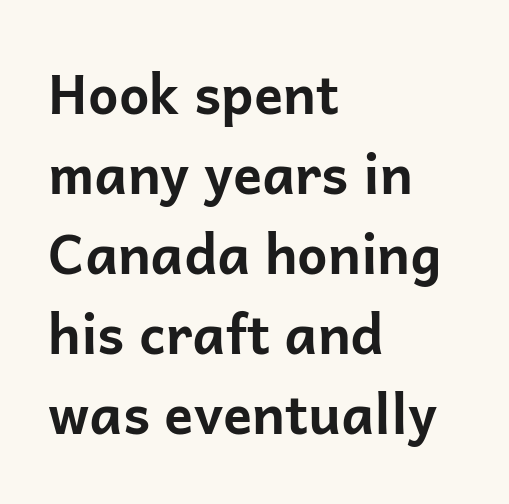
{"serif": "no", "italic": "no", "bold": "yes", "weight": "bold", "width": "normal", "stroke_contrast": "low", "x_height": "medium", "monospaced": "no", "underline": "no", "align": "left", "line_spacing": "normal", "line_spacing_ratio": 1.48, "letter_spacing": "normal", "letter_spacing_em": 0.0, "glyph_px": 54}
